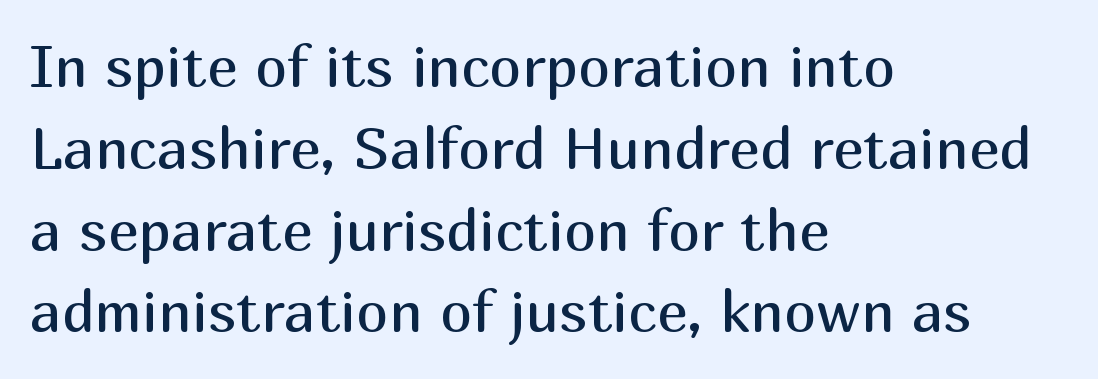
The image shows 58 px regular-weight sans-serif type, upright; set left-aligned, normal line spacing (1.41x), normal letter spacing, not underlined; medium stroke contrast and a medium x-height.
